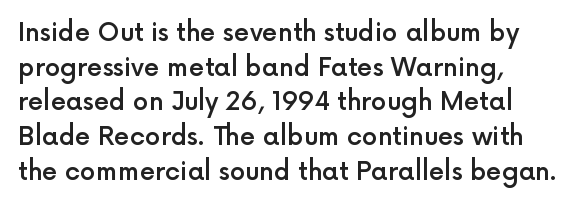
Quick note: underline off. The block of text has a typical density, with ordinary space between rows. Does the lettering tilt? It doesn't — this is upright. Characters follow at the spacing the type designer built in.
